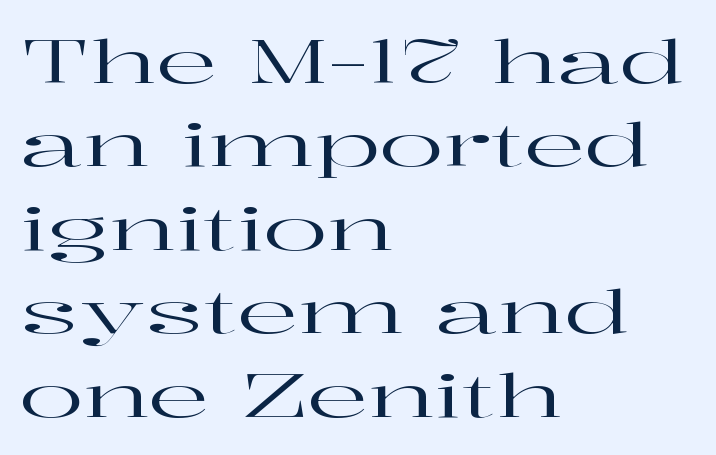
Q: Is the text italic (slanted)? A: No, it is upright.
Q: Is the typeface a serif or a sans-serif typeface? A: Serif.
Q: Is the text underlined? A: No.
Q: How is the paragraph aligned? A: Left-aligned.
Q: Is the spacing between letters normal or unusually wide? A: Normal.
Q: Is the spacing between lines tight, normal or loose? A: Normal.
Q: Width (condensed, normal, or wide)? A: Wide.
Q: Stroke contrast? A: High.
Q: x-height? A: Medium.
Q: Monospaced? A: No.
